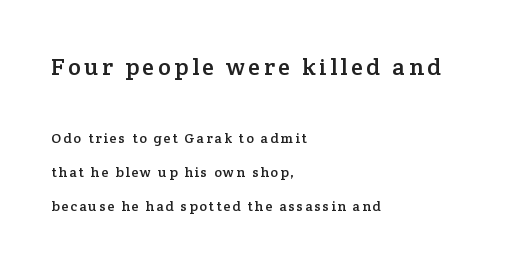
The image shows 24 px text type, upright; set left-aligned, loose line spacing (2.43x), not underlined; the first (top) block is 1.71x larger.
